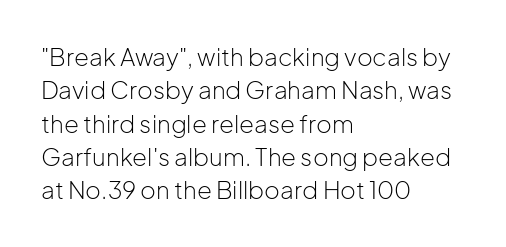
The letterforms sit at book weight or below. Posture: straight, roman, zero tilt. Tracking value appears to be zero — textbook default spacing. The passage shown stacks its lines at a standard gap. Is the block centered? No — it sits flush against the left margin. The foot of each line stays bare and open.
